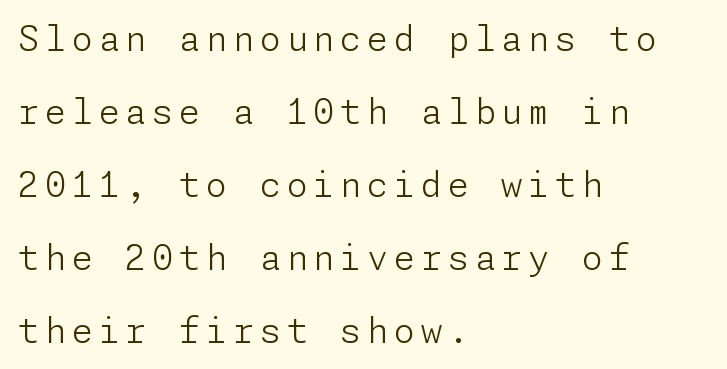
{"serif": "no", "italic": "no", "bold": "no", "weight": "light", "width": "normal", "stroke_contrast": "low", "x_height": "medium", "underline": "no", "align": "left", "line_spacing": "loose", "line_spacing_ratio": 2.15, "glyph_px": 34}
